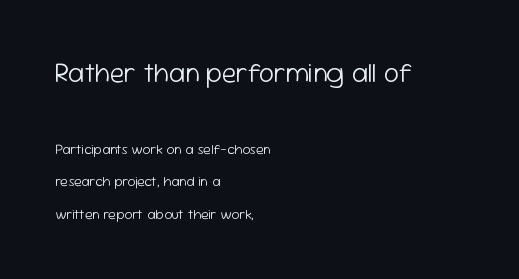
Q: Is the text bold? A: No.
Q: Is the text italic (slanted)? A: No, it is upright.
Q: Is the text underlined? A: No.
Q: How is the paragraph aligned? A: Left-aligned.
Q: Is the spacing between letters normal or unusually wide? A: Normal.
Q: Is the spacing between lines tight, normal or loose? A: Loose.
Q: Which block of text is set in a larger size, the first (top) or the second (bottom)? A: The first (top) one.
